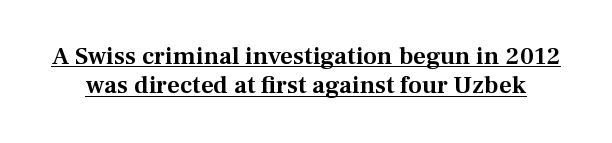
{"italic": "no", "underline": "yes", "line_spacing_ratio": 1.17, "letter_spacing": "normal", "letter_spacing_em": 0.0, "glyph_px": 25}
